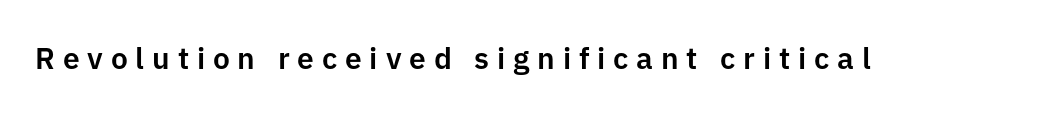
{"serif": "no", "italic": "no", "width": "normal", "stroke_contrast": "low", "x_height": "medium", "monospaced": "no", "underline": "no", "letter_spacing": "wide", "letter_spacing_em": 0.26, "glyph_px": 30}
